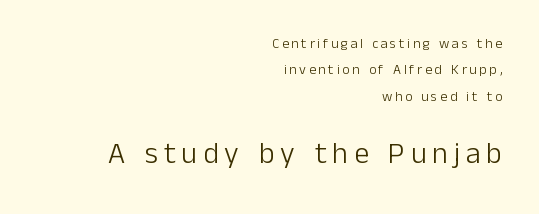
The passage shown is typed in a proportional face where columns would drift. Posture: upright roman. The font family rendered here belongs to the sans-serif group. One-word summary of the alignment: right.
